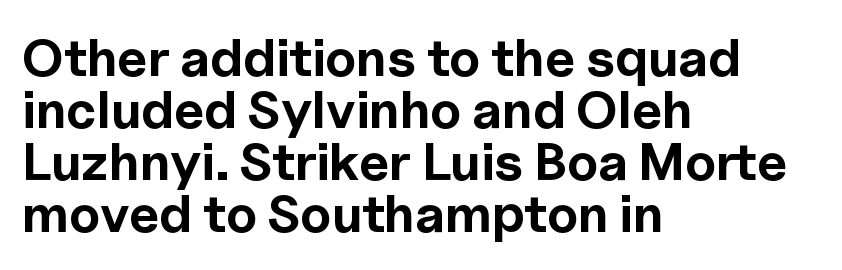
Heavy, bold letterforms. Descenders are the only things crossing below the line. The lettering stays uniformly vertical, giving the passage a roman look. The setting favours the left margin, as ordinary paragraphs usually do. You can tell from the bare stems that sans-serif type was used.
